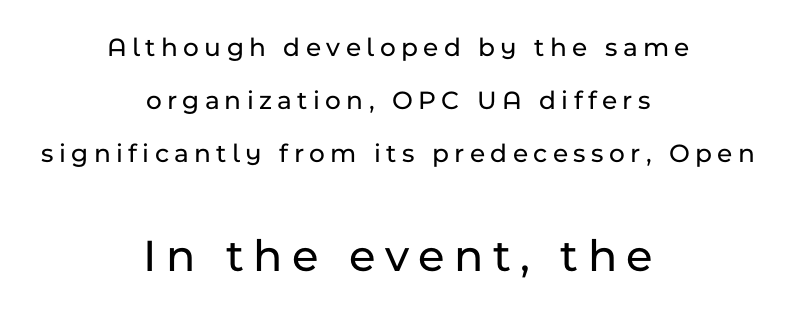
The image shows 47 px sans-serif type, upright; set centered, loose line spacing (1.96x), unusually wide letter spacing (+0.2 em), not underlined; the second (bottom) block is 1.74x larger; low stroke contrast and a medium x-height.
